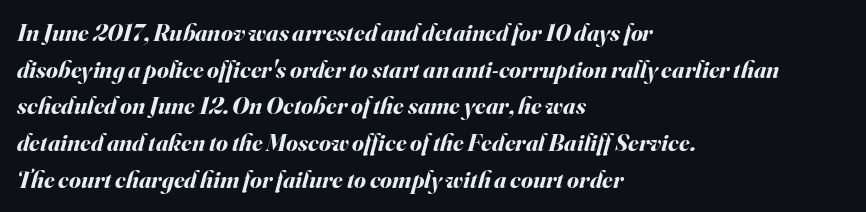
The lines sit at an ordinary, default distance from one another. Visually the block forms a straight wall on the left and a jagged coastline on the right. The words here are not underlined. Is the type slanted? Yes — the strokes lean at a clear angle. The gaps between neighbouring characters are ordinary and unremarkable.
